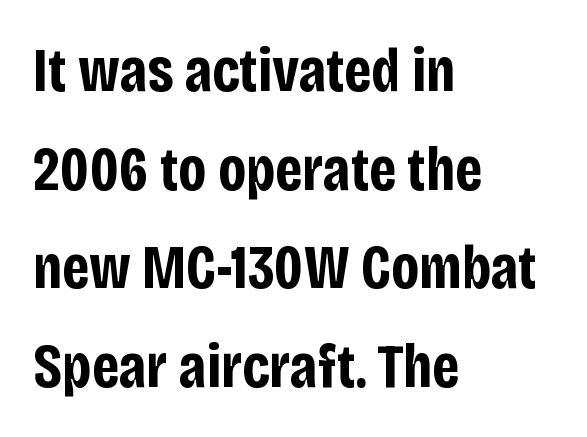
If you drew a line through each stem, it would be perfectly vertical. How would I describe the line gaps? Plain and ordinary. Nobody touched the tracking dial on this one. Layout note: lines flush left.
